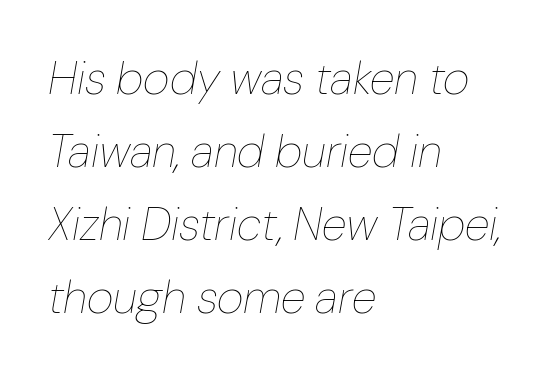
Q: Is the text bold? A: No.
Q: Is the text italic (slanted)? A: Yes, it leans right by about 10 degrees.
Q: Is the text underlined? A: No.
Q: How is the paragraph aligned? A: Left-aligned.
Q: Is the spacing between letters normal or unusually wide? A: Normal.
Q: Is the spacing between lines tight, normal or loose? A: Normal.
Q: Width (condensed, normal, or wide)? A: Normal.
Q: Stroke contrast? A: Low.
Q: x-height? A: Medium.
Q: Monospaced? A: No.
